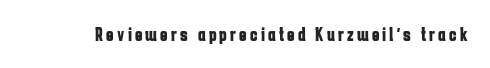
The type sits square on the baseline with zero lean. Lines of text with bare space underneath. Does the weight exceed regular? Yes, all the way to bold.
